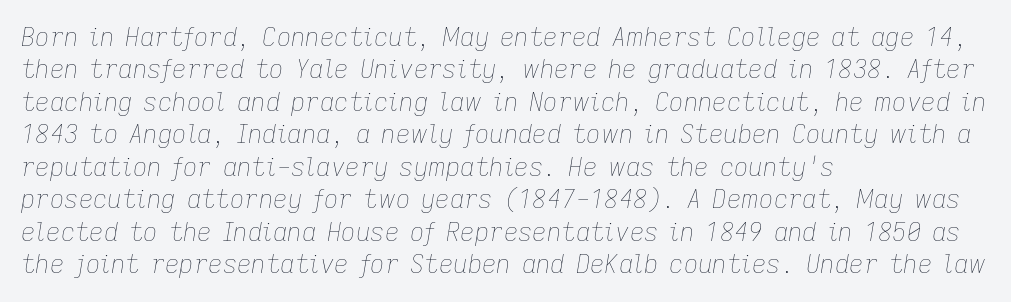
The image shows 25 px text type, italic (leaning right); set left-aligned, normal line spacing (1.3x), normal letter spacing, not underlined.
